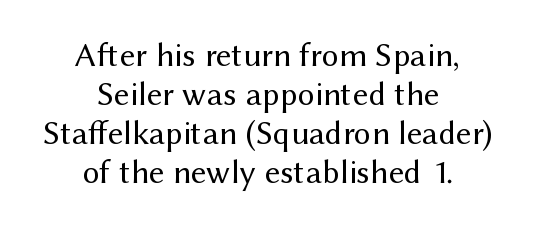
{"serif": "no", "italic": "no", "bold": "no", "weight": "regular", "width": "normal", "stroke_contrast": "medium", "x_height": "medium", "monospaced": "no", "underline": "no", "align": "center", "line_spacing": "tight", "line_spacing_ratio": 1.15, "letter_spacing": "normal", "letter_spacing_em": 0.0, "glyph_px": 34}
